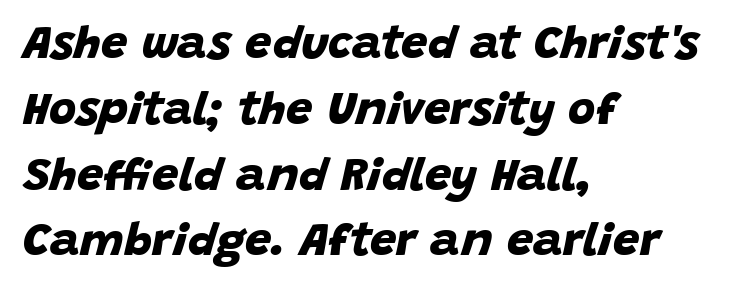
{"serif": "no", "bold": "yes", "weight": "bold", "width": "normal", "stroke_contrast": "low", "x_height": "large", "monospaced": "no", "underline": "no", "align": "left", "line_spacing": "normal", "line_spacing_ratio": 1.4, "letter_spacing": "normal", "letter_spacing_em": 0.0, "glyph_px": 47}
